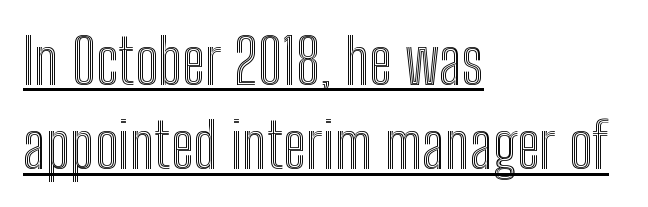
The image shows 63 px condensed type, upright; set left-aligned, normal line spacing (1.34x), normal letter spacing, underlined; a medium x-height.
